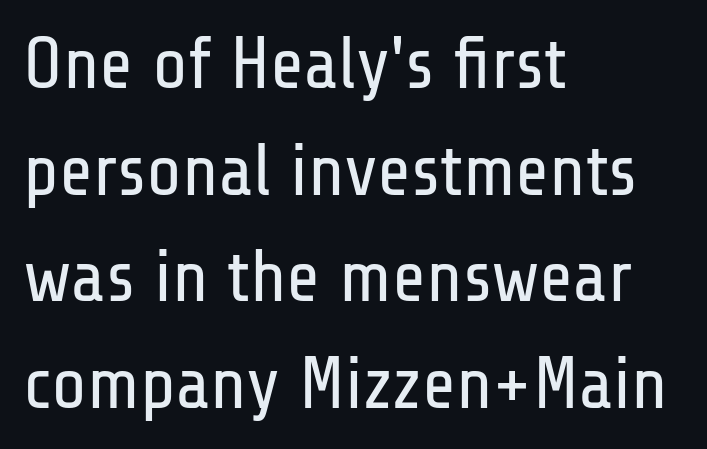
The image shows 73 px regular-weight, condensed sans-serif type, upright; set left-aligned, normal line spacing (1.46x), normal letter spacing, not underlined; low stroke contrast and a medium x-height.
